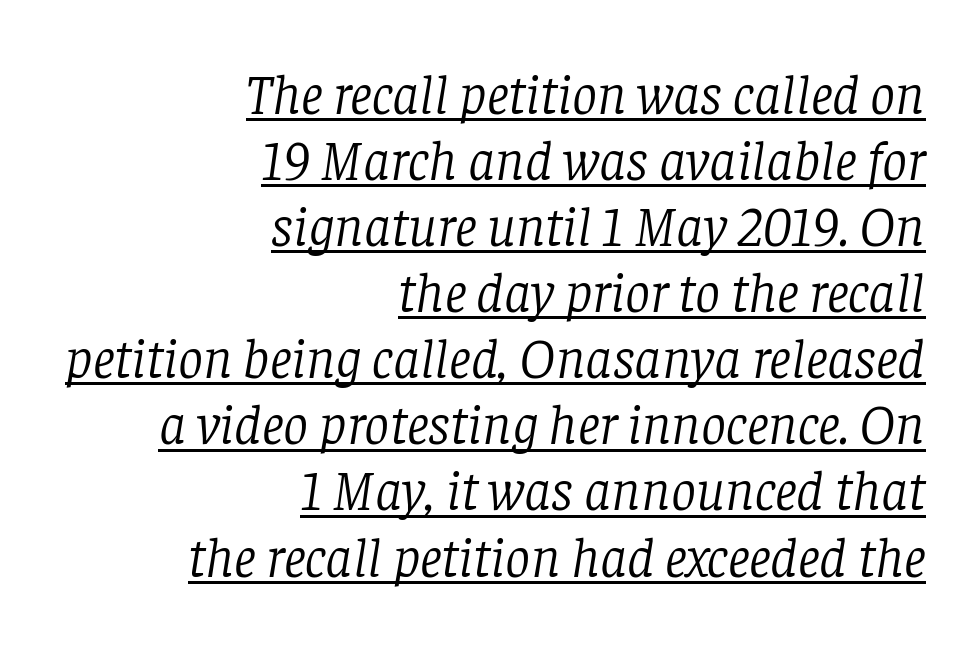
Which margin do the lines hug? The right one — the left edge is uneven. Stems and bowls with no extra thickness — not bold. Each letter's strokes conclude with small projecting serifs. A baseline rule has been typeset under these characters. Spacing verdict: proportional, widths tailored to each character. Observe the ordinary spacing: letters are neighbours, not strangers.
